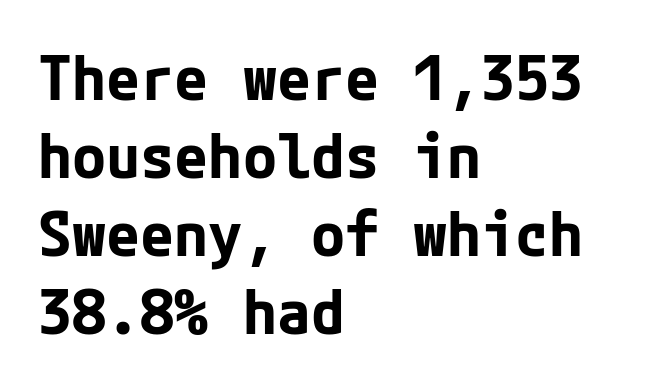
{"serif": "no", "italic": "no", "bold": "yes", "weight": "bold", "width": "normal", "stroke_contrast": "low", "x_height": "medium", "underline": "no", "align": "left", "line_spacing": "normal", "line_spacing_ratio": 1.26, "letter_spacing": "normal", "letter_spacing_em": 0.0, "glyph_px": 62}
